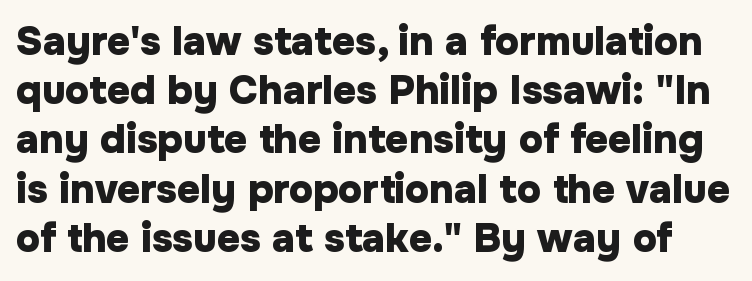
Q: Is the text bold? A: Yes.
Q: Is the text italic (slanted)? A: No, it is upright.
Q: Is the typeface a serif or a sans-serif typeface? A: Sans-serif.
Q: Is the text underlined? A: No.
Q: Is the spacing between letters normal or unusually wide? A: Normal.
Q: Width (condensed, normal, or wide)? A: Normal.
Q: Stroke contrast? A: Low.
Q: x-height? A: Medium.
Q: Monospaced? A: No.
